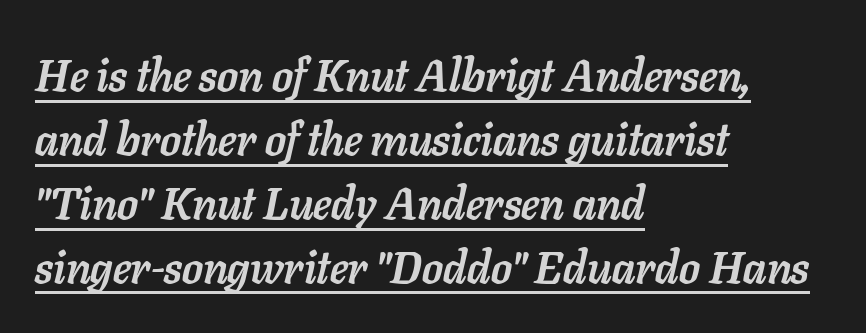
Every character sits at an angle, as italics do. Line starts are locked; line ends wander. Like a heading marked for emphasis, these lines bear an underscore. The letters sit at their default tracking, neither squeezed nor spread. Does the weight exceed regular? Yes, all the way to bold. Reading down the column, the eye jumps a familiar distance to each next line.
